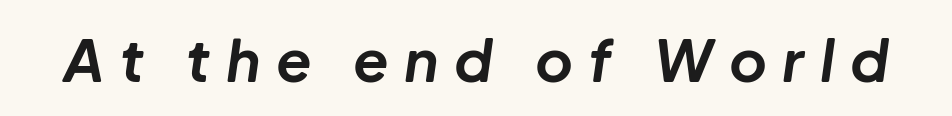
The image shows 58 px bold type, italic (leaning right); set unusually wide letter spacing (+0.27 em), not underlined; low stroke contrast and a medium x-height.
